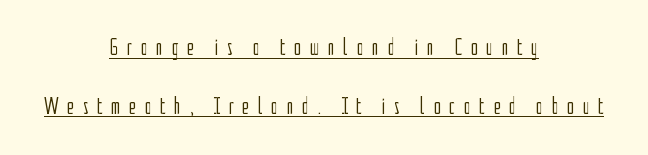
The image shows 24 px text type, upright; set centered, loose line spacing (2.45x), unusually wide letter spacing (+0.35 em), underlined.
